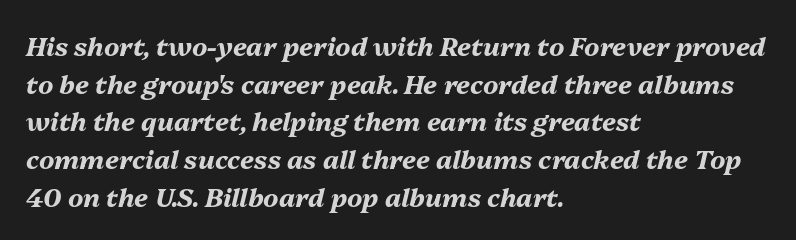
The rendering anchors every line to the left-hand side. The passage shown is not underscored anywhere. Normally led — the rows are evenly, conventionally spaced. Caption: bold face, heavy strokes. Style check: oblique.
